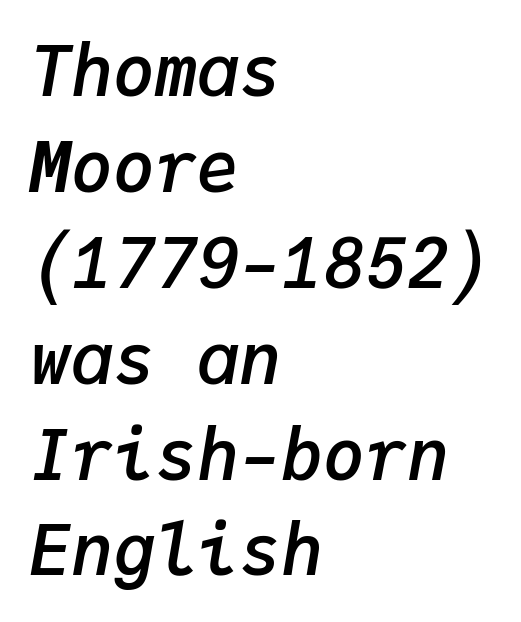
The rag falls on the right side of this text block. On the weight axis this lands at semibold, roughly 600. Lines of text with bare space underneath. Here the designer chose a console-style face with uniform glyph widths. The letters sit at their default tracking, neither squeezed nor spread. This block has exactly the height ordinary leading produces.
